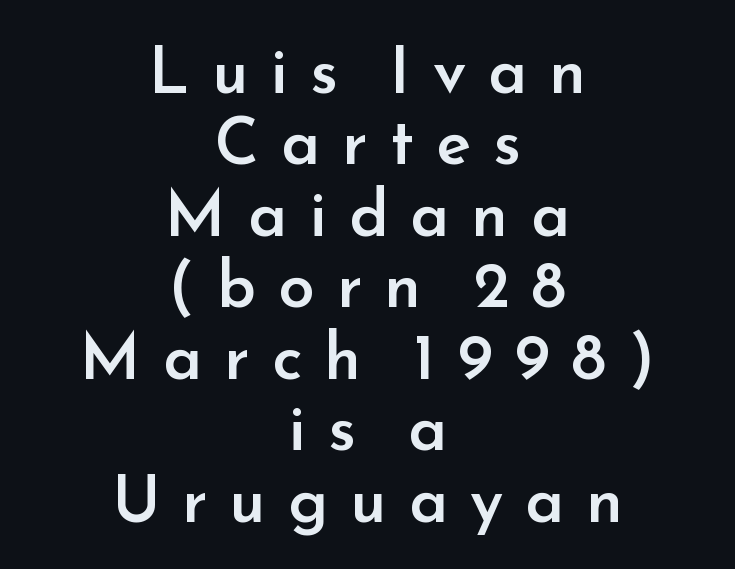
Q: Is the text bold? A: Semi-bold.
Q: Is the text italic (slanted)? A: No, it is upright.
Q: Is the typeface a serif or a sans-serif typeface? A: Sans-serif.
Q: Is the text underlined? A: No.
Q: How is the paragraph aligned? A: Centered.
Q: Is the spacing between letters normal or unusually wide? A: Unusually wide.
Q: Is the spacing between lines tight, normal or loose? A: Tight.
Q: Width (condensed, normal, or wide)? A: Normal.
Q: Stroke contrast? A: Low.
Q: x-height? A: Small.
Q: Monospaced? A: No.
